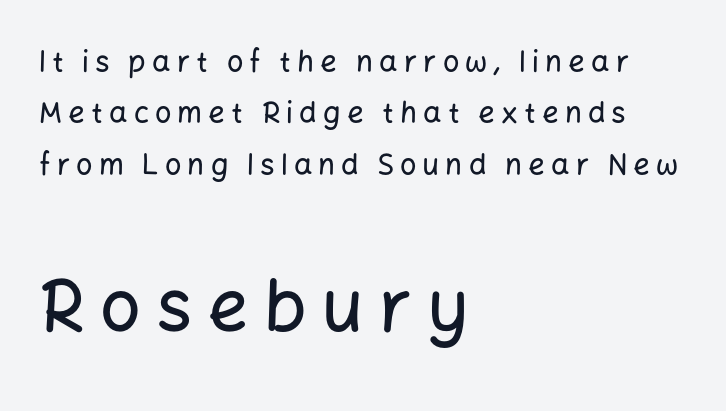
The image shows 72 px sans-serif type, upright; set left-aligned, line spacing 1.77x, unusually wide letter spacing (+0.21 em), not underlined; the second (bottom) block is 2.48x larger; low stroke contrast and a medium x-height.
